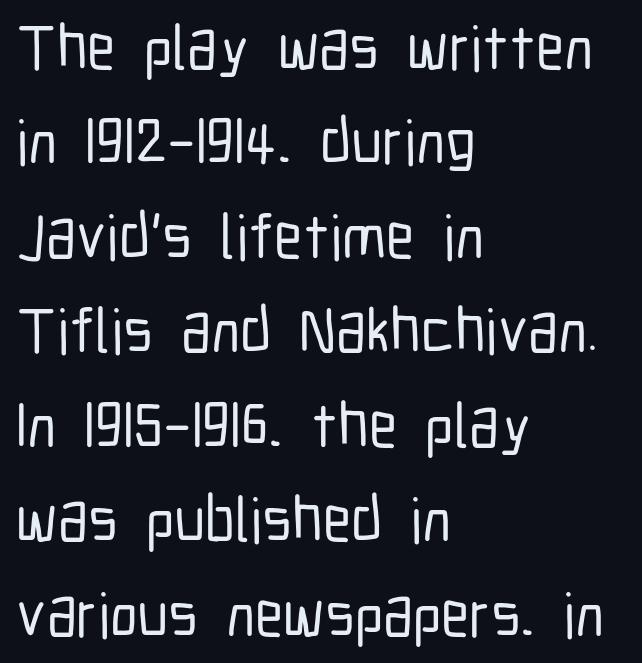
{"serif": "no", "italic": "no", "width": "condensed", "stroke_contrast": "low", "x_height": "medium", "monospaced": "no", "underline": "no", "align": "left", "line_spacing": "normal", "line_spacing_ratio": 1.5, "letter_spacing": "normal", "letter_spacing_em": 0.0, "glyph_px": 63}
